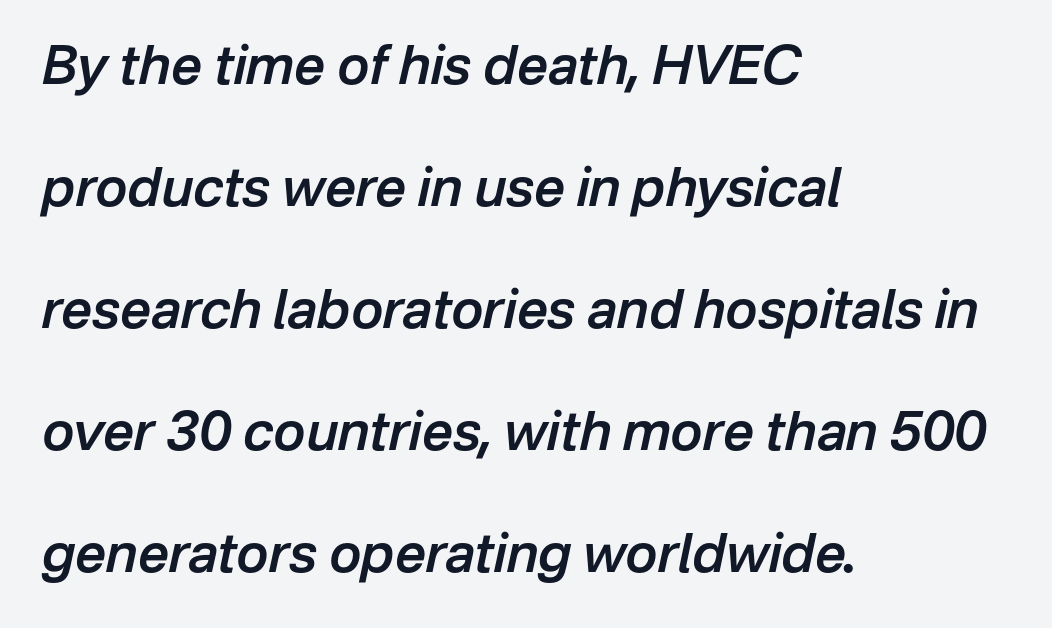
The image shows 54 px semibold type, italic (leaning right); set left-aligned, loose line spacing (2.26x), normal letter spacing, not underlined; low stroke contrast and a medium x-height.
